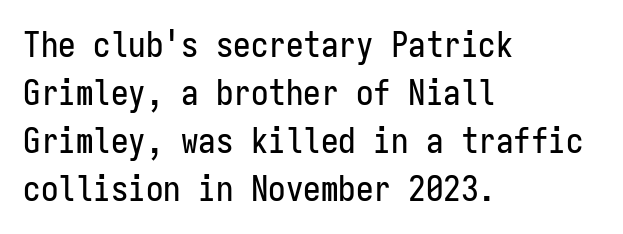
Q: Is the text italic (slanted)? A: No, it is upright.
Q: Is the typeface a serif or a sans-serif typeface? A: Sans-serif.
Q: Is the text underlined? A: No.
Q: How is the paragraph aligned? A: Left-aligned.
Q: Is the spacing between letters normal or unusually wide? A: Normal.
Q: Is the spacing between lines tight, normal or loose? A: Normal.
Q: Width (condensed, normal, or wide)? A: Condensed.
Q: Stroke contrast? A: Low.
Q: x-height? A: Medium.
Q: Monospaced? A: Yes.
